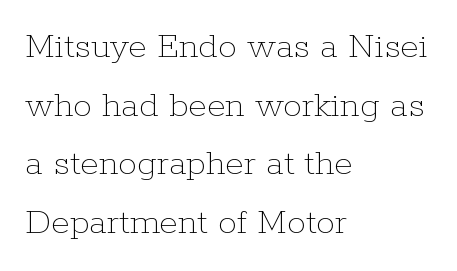
Leading matches the norm, producing a regular column. Compared with typical body copy, the letter spacing here is the same. Here the designer chose a conventional face with non-uniform glyph widths. Posture: upright roman.
